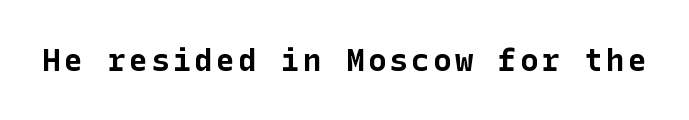
The typesetting leans heavy: a genuine bold. Beneath every word, the page is bare. A roman cut, with each character standing at attention. Typographically, this falls in the sans-serif category.
